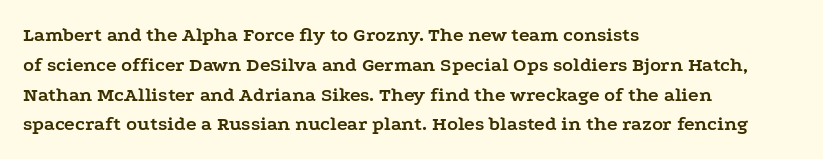
The image shows 20 px bold type, upright; set left-aligned, normal line spacing (1.49x), normal letter spacing, not underlined.
